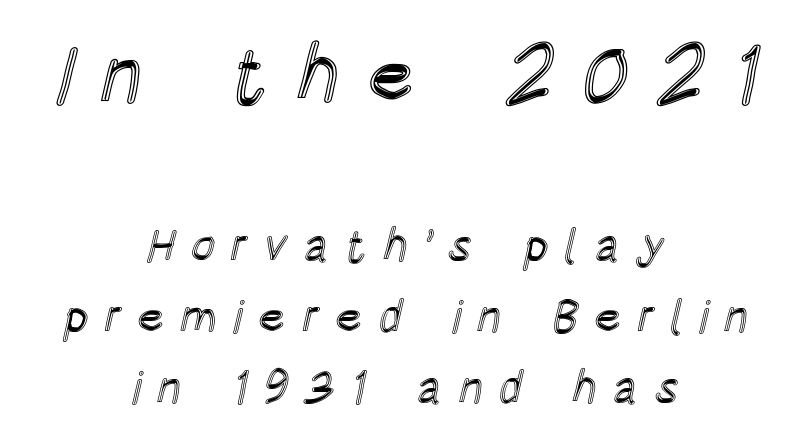
{"width": "condensed", "x_height": "large", "monospaced": "no", "underline": "no", "align": "center", "line_spacing": "normal", "line_spacing_ratio": 1.54, "letter_spacing": "wide", "letter_spacing_em": 0.33, "larger_block": "first", "size_ratio": 1.74, "glyph_px": 80}
